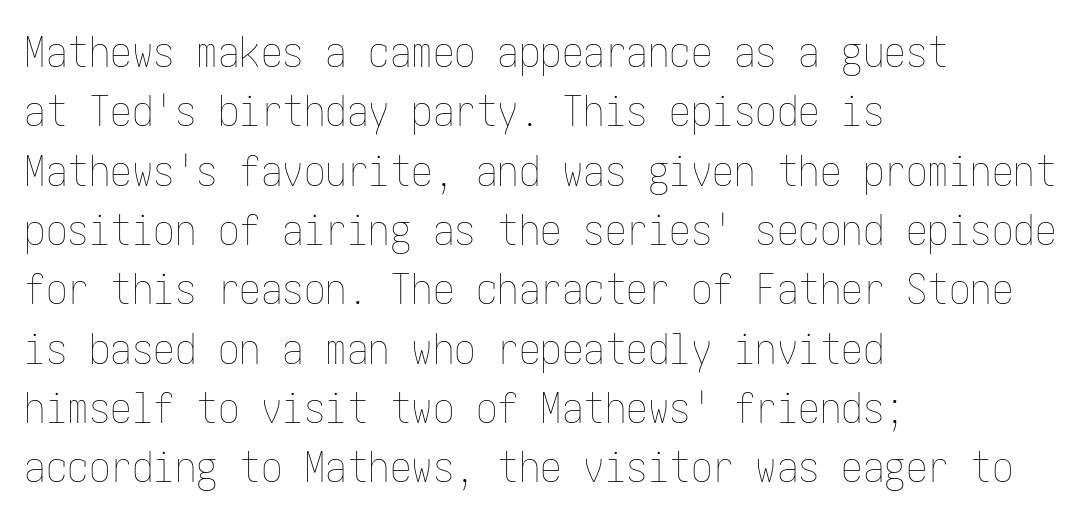
Q: Is the text bold? A: No.
Q: Is the text italic (slanted)? A: No, it is upright.
Q: Is the text underlined? A: No.
Q: How is the paragraph aligned? A: Left-aligned.
Q: Is the spacing between letters normal or unusually wide? A: Normal.
Q: Is the spacing between lines tight, normal or loose? A: Normal.
Q: Width (condensed, normal, or wide)? A: Condensed.
Q: Stroke contrast? A: Low.
Q: x-height? A: Medium.
